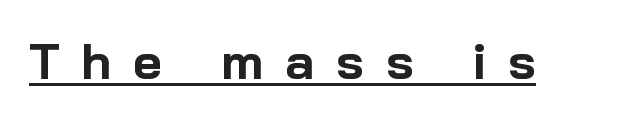
{"serif": "no", "italic": "no", "bold": "yes", "weight": "bold", "width": "normal", "stroke_contrast": "low", "x_height": "medium", "monospaced": "no", "underline": "yes", "letter_spacing": "wide", "letter_spacing_em": 0.44, "glyph_px": 50}
